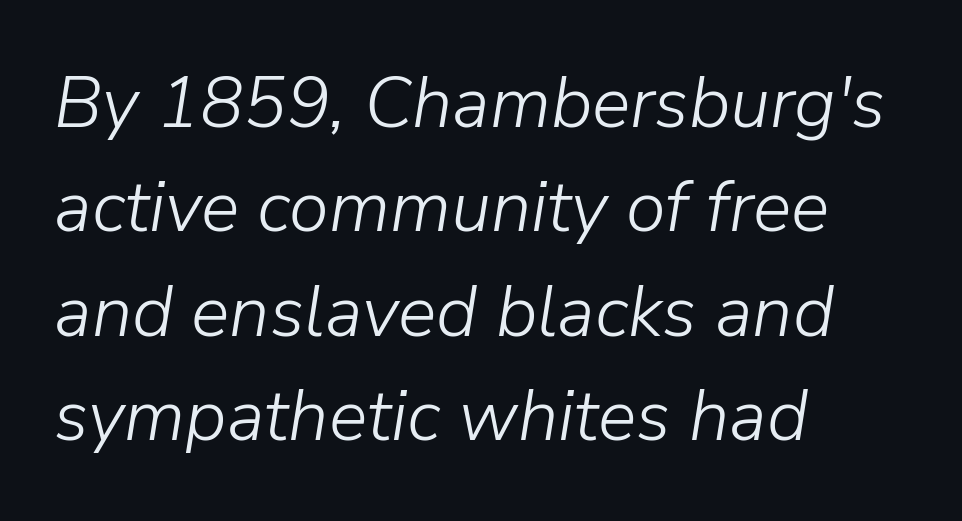
{"italic": "yes", "lean": "right", "slant_degrees": 9, "bold": "no", "weight": "light", "width": "normal", "stroke_contrast": "low", "x_height": "medium", "monospaced": "no", "underline": "no", "align": "left", "line_spacing": "normal", "line_spacing_ratio": 1.45, "letter_spacing": "normal", "letter_spacing_em": 0.0, "glyph_px": 72}
